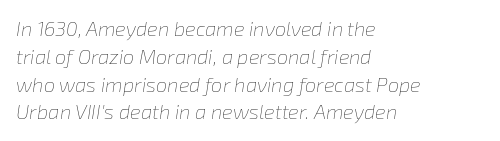
{"italic": "yes", "lean": "right", "slant_degrees": 8, "bold": "no", "underline": "no", "align": "left", "line_spacing": "normal", "line_spacing_ratio": 1.39, "letter_spacing": "normal", "letter_spacing_em": 0.0, "glyph_px": 20}
